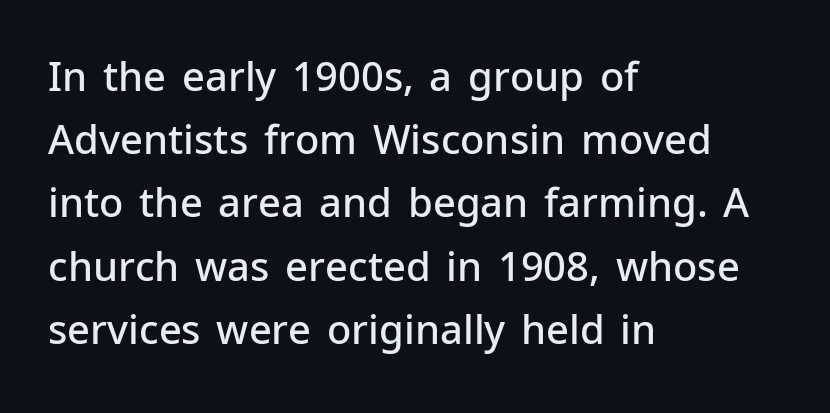
{"serif": "no", "italic": "no", "bold": "semi", "weight": "semibold", "width": "normal", "stroke_contrast": "low", "x_height": "medium", "monospaced": "no", "underline": "no", "align": "left", "line_spacing": "normal", "line_spacing_ratio": 1.58, "letter_spacing": "normal", "letter_spacing_em": 0.0, "glyph_px": 40}
